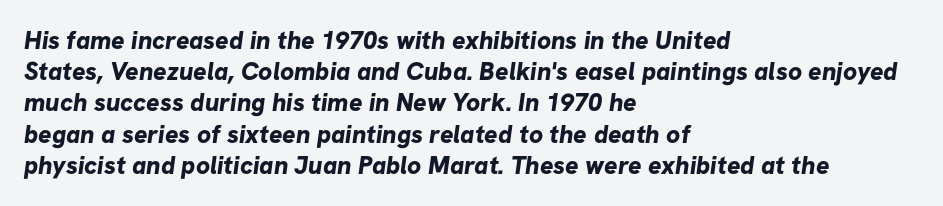
Q: Is the text bold? A: Yes.
Q: Is the text underlined? A: No.
Q: How is the paragraph aligned? A: Left-aligned.
Q: Is the spacing between letters normal or unusually wide? A: Normal.
Q: Is the spacing between lines tight, normal or loose? A: Normal.
